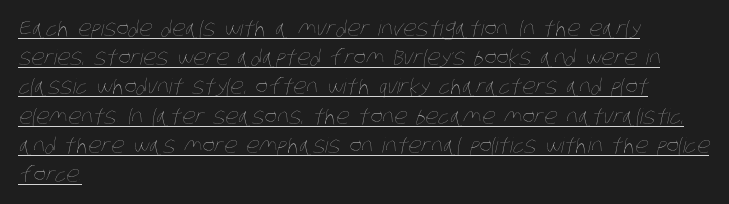
Q: Is the text bold? A: No.
Q: Is the text underlined? A: Yes.
Q: How is the paragraph aligned? A: Left-aligned.
Q: Is the spacing between letters normal or unusually wide? A: Normal.
Q: Is the spacing between lines tight, normal or loose? A: Normal.
